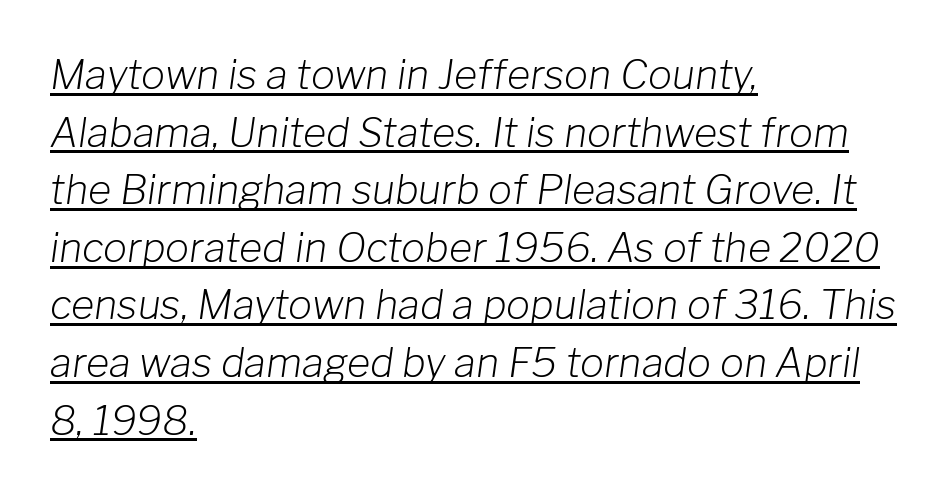
The lines in this sample share a left origin and differ only in where they stop. Honestly, the underline is the first thing you notice here. Words appear dense and cohesive because spacing is normal. Looks like regular typesetting: each glyph gets only the width it needs. Is there much room between lines? A standard amount, neither cramped nor airy. The cut favours lightness, reaching ordinary text weight at its darkest.
